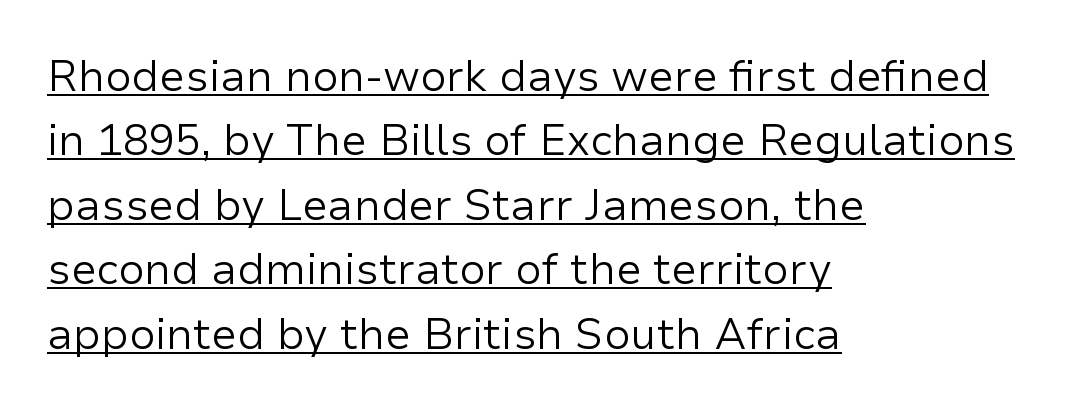
{"serif": "no", "italic": "no", "bold": "no", "weight": "regular", "width": "normal", "stroke_contrast": "low", "x_height": "medium", "monospaced": "no", "underline": "yes", "align": "left", "line_spacing": "normal", "line_spacing_ratio": 1.5, "letter_spacing": "normal", "letter_spacing_em": 0.0, "glyph_px": 43}
